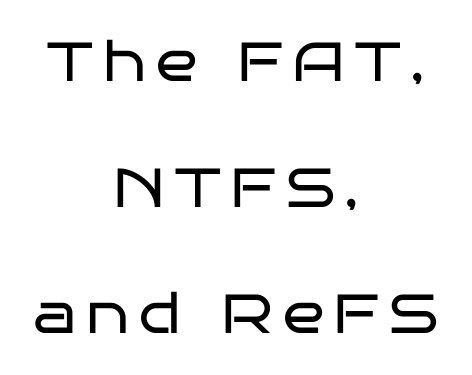
The image shows 55 px regular-weight, wide sans-serif type, upright; set centered, loose line spacing (2.29x), not underlined; low stroke contrast and a large x-height.
